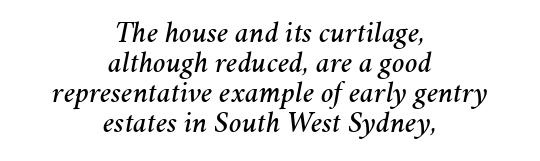
The image shows 30 px text type, italic (leaning right); set centered, tight line spacing (1.0x), normal letter spacing, not underlined; medium stroke contrast and a medium x-height.
